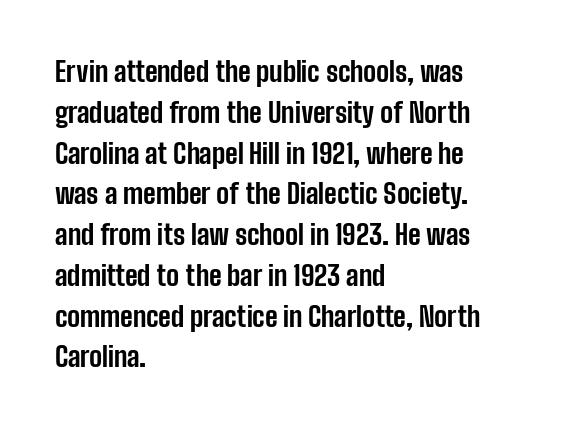
{"italic": "no", "bold": "yes", "underline": "no", "align": "left", "line_spacing": "normal", "line_spacing_ratio": 1.51, "letter_spacing": "normal", "letter_spacing_em": 0.0, "glyph_px": 27}
